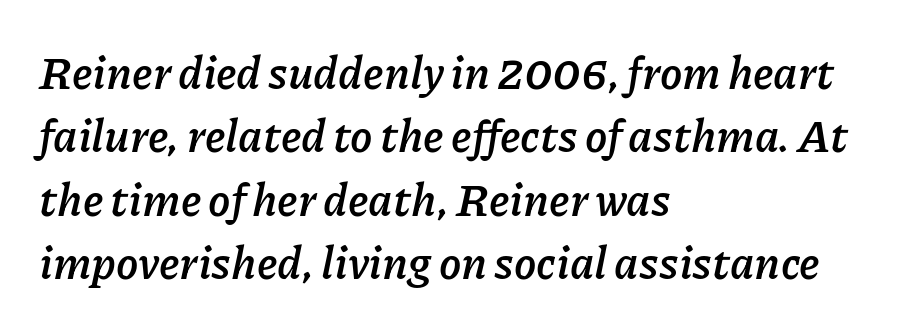
The image shows 45 px semibold type, italic (leaning right); set left-aligned, normal line spacing (1.41x), normal letter spacing, not underlined; low stroke contrast and a medium x-height.
